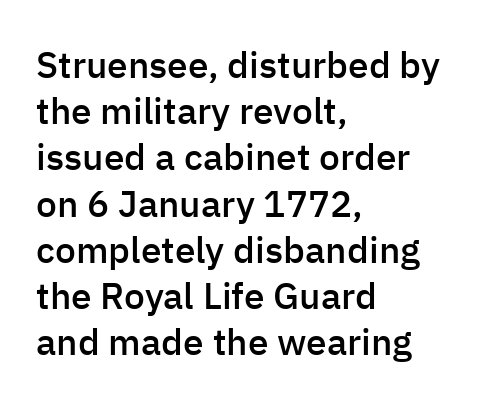
{"serif": "no", "italic": "no", "bold": "semi", "weight": "semibold", "width": "normal", "stroke_contrast": "low", "x_height": "medium", "monospaced": "no", "underline": "no", "align": "left", "line_spacing": "normal", "line_spacing_ratio": 1.25, "letter_spacing": "normal", "letter_spacing_em": 0.0, "glyph_px": 37}
